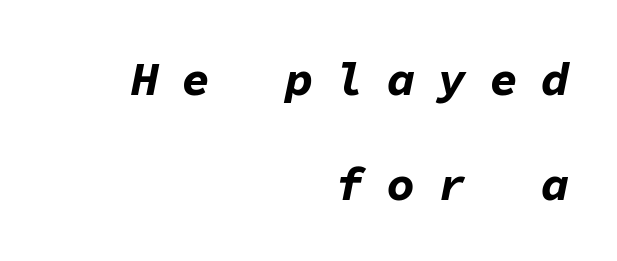
Q: Is the text bold? A: Yes.
Q: Is the text italic (slanted)? A: Yes, it leans right by about 11 degrees.
Q: Is the text underlined? A: No.
Q: How is the paragraph aligned? A: Right-aligned.
Q: Is the spacing between letters normal or unusually wide? A: Unusually wide.
Q: Is the spacing between lines tight, normal or loose? A: Loose.
Q: Width (condensed, normal, or wide)? A: Normal.
Q: Stroke contrast? A: Low.
Q: x-height? A: Medium.
Q: Monospaced? A: Yes.
